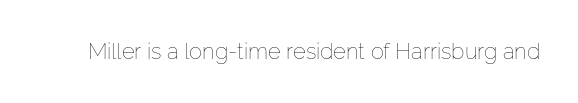
The space directly below the letters is spotless. Quick note: not italic, upright. The line texture is even and compact thanks to regular tracking. These glyphs show unthickened strokes, regular width or finer.
